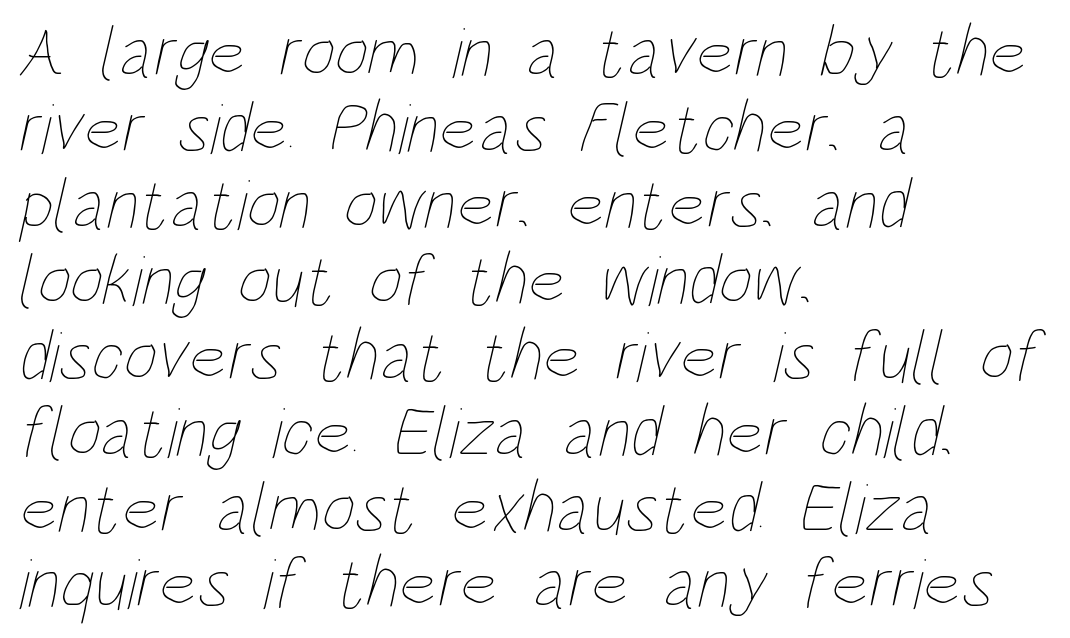
Q: Is the text bold? A: No.
Q: Is the text underlined? A: No.
Q: How is the paragraph aligned? A: Left-aligned.
Q: Is the spacing between letters normal or unusually wide? A: Normal.
Q: Is the spacing between lines tight, normal or loose? A: Tight.
Q: Width (condensed, normal, or wide)? A: Condensed.
Q: Stroke contrast? A: Low.
Q: x-height? A: Large.
Q: Monospaced? A: No.
